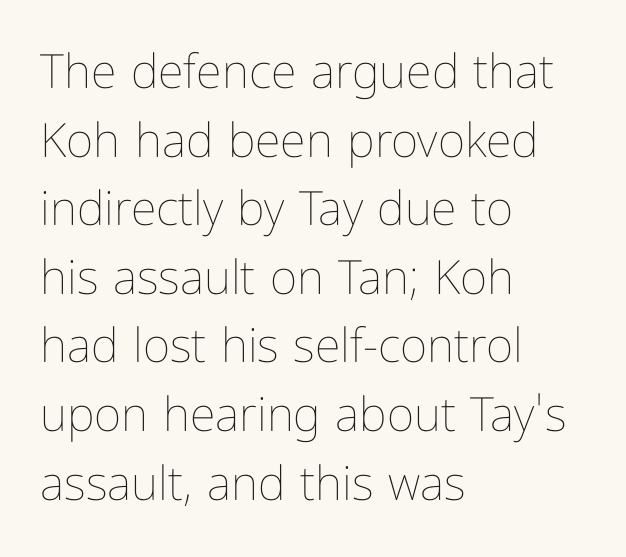
Does the copy run flush right? No — it runs flush left. Rule under the text: the space is simply empty. No chunkiness to these letters — they're not bold. Each word holds together tightly as a unit, with standard inter-letter gaps. No italicization has been applied; the sample stays upright. Looks like regular typesetting: each glyph gets only the width it needs.
